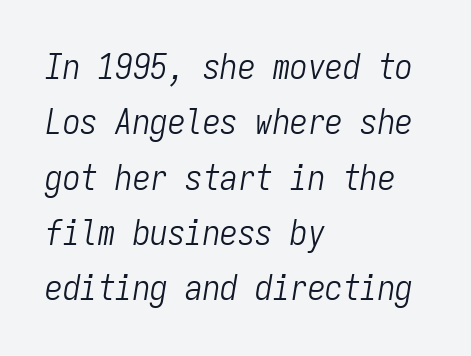
The string is rendered with underlining switched off. The space between consecutive lines is moderate. Think of a typewriter: that constant character pitch is what you see here. Students, note that the glyphs here touch the page at normal intervals. Each line starts at the same left margin while the right side varies.
